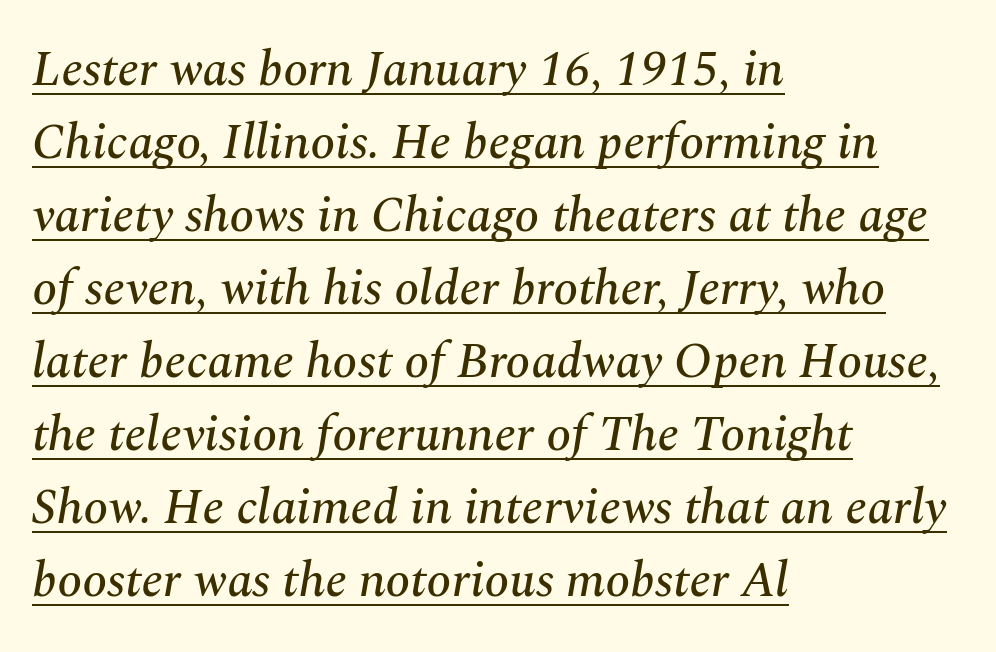
The image shows 50 px serif type, italic (leaning right); set left-aligned, normal line spacing (1.46x), normal letter spacing, underlined; medium stroke contrast and a medium x-height.
